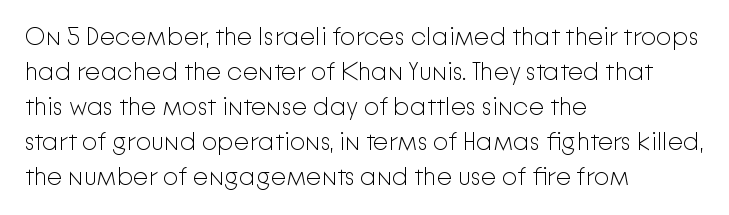
{"italic": "no", "bold": "no", "underline": "no", "align": "left", "line_spacing": "normal", "line_spacing_ratio": 1.4, "letter_spacing": "normal", "letter_spacing_em": 0.0, "glyph_px": 25}
